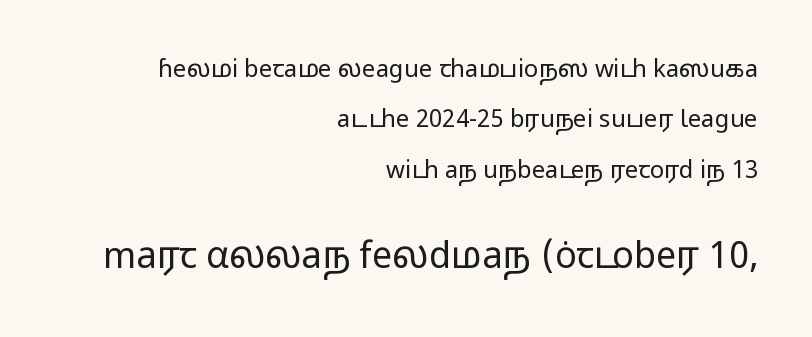
{"serif": "no", "italic": "no", "bold": "no", "weight": "regular", "width": "wide", "stroke_contrast": "low", "x_height": "medium", "monospaced": "no", "underline": "no", "align": "right", "line_spacing": "loose", "line_spacing_ratio": 2.1, "letter_spacing": "normal", "letter_spacing_em": 0.0, "larger_block": "second", "size_ratio": 1.5, "glyph_px": 36}
